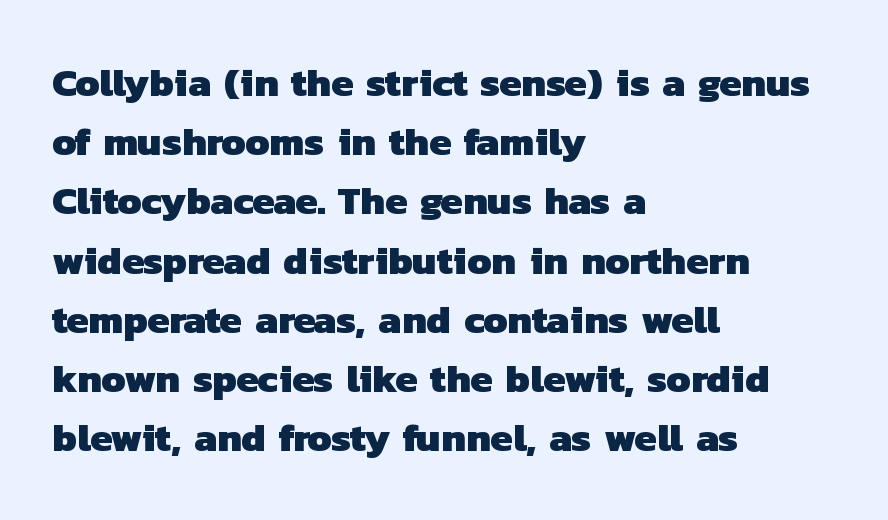
{"serif": "no", "bold": "yes", "weight": "heavy", "width": "normal", "stroke_contrast": "low", "x_height": "medium", "monospaced": "no", "underline": "no", "align": "left", "line_spacing": "normal", "line_spacing_ratio": 1.48, "letter_spacing": "normal", "letter_spacing_em": 0.0, "glyph_px": 40}
